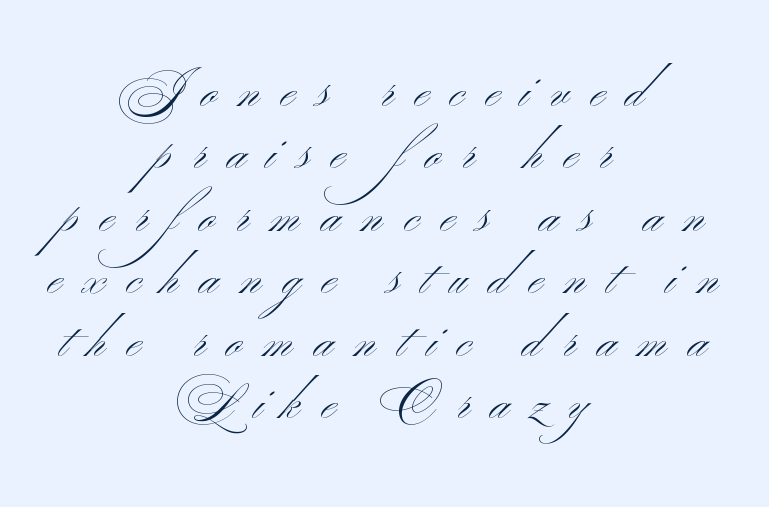
Tracking value appears strongly positive — letters spread wide. Spacing verdict: proportional, widths tailored to each character. Descenders hang freely into open space. Notice how the passage keeps no hard edge, just a central spine. The block of text has a typical density, with ordinary space between rows.
